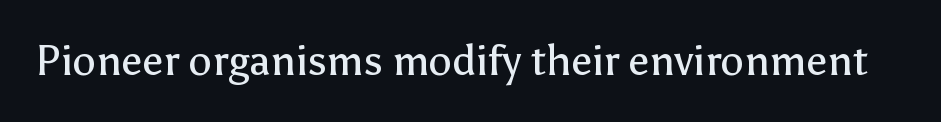
The image shows 42 px regular-weight sans-serif type, upright; set normal letter spacing, not underlined; low stroke contrast and a medium x-height.
